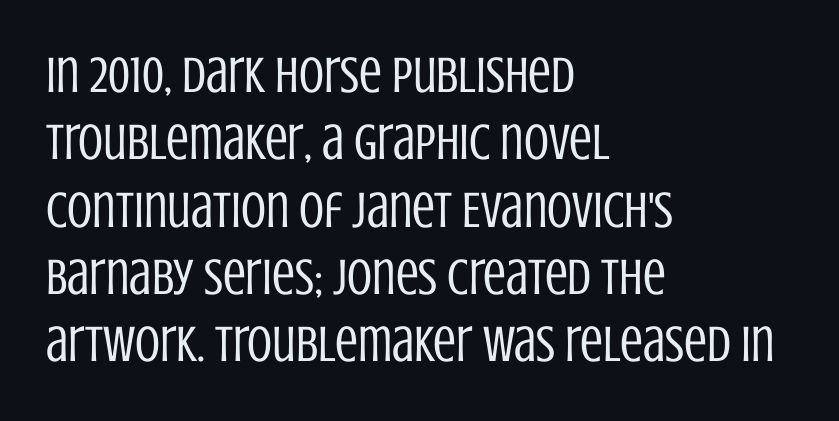
{"serif": "no", "italic": "no", "bold": "no", "weight": "regular", "width": "condensed", "stroke_contrast": "low", "x_height": "large", "monospaced": "no", "underline": "no", "align": "left", "line_spacing": "normal", "line_spacing_ratio": 1.32, "letter_spacing": "normal", "letter_spacing_em": 0.0, "glyph_px": 51}
